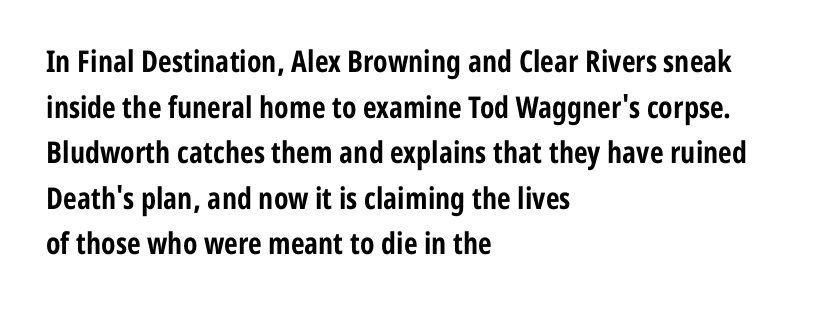
Q: Is the text bold? A: Yes.
Q: Is the text italic (slanted)? A: No, it is upright.
Q: Is the typeface a serif or a sans-serif typeface? A: Sans-serif.
Q: Is the text underlined? A: No.
Q: How is the paragraph aligned? A: Left-aligned.
Q: Is the spacing between letters normal or unusually wide? A: Normal.
Q: Is the spacing between lines tight, normal or loose? A: Normal.
Q: Width (condensed, normal, or wide)? A: Condensed.
Q: Stroke contrast? A: Low.
Q: x-height? A: Medium.
Q: Monospaced? A: No.
